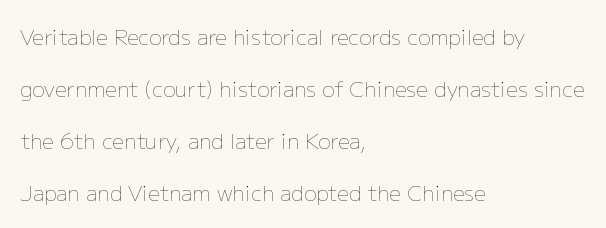
The image shows 21 px text type, upright; set left-aligned, loose line spacing (2.47x), normal letter spacing, not underlined.
